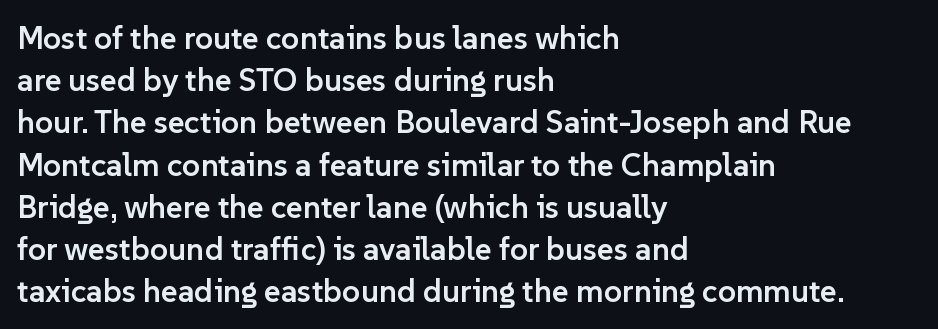
The image shows 32 px semibold sans-serif type, upright; set left-aligned, normal line spacing (1.32x), normal letter spacing, not underlined; low stroke contrast and a medium x-height.
